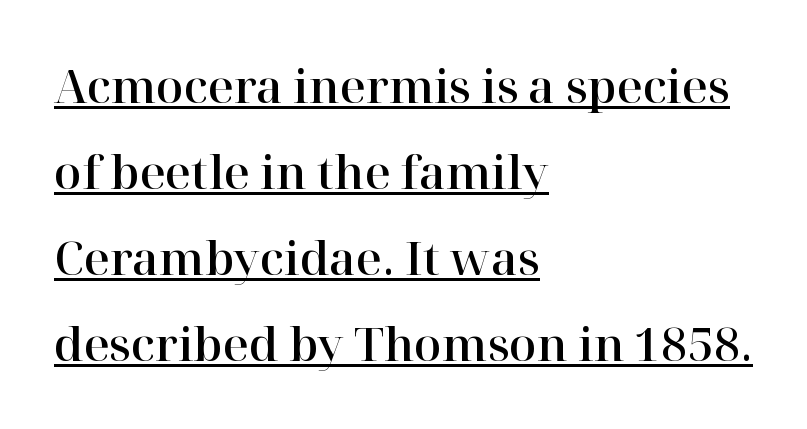
The image shows 45 px serif type, upright; set left-aligned, loose line spacing (1.91x), normal letter spacing, underlined; high stroke contrast and a medium x-height.
